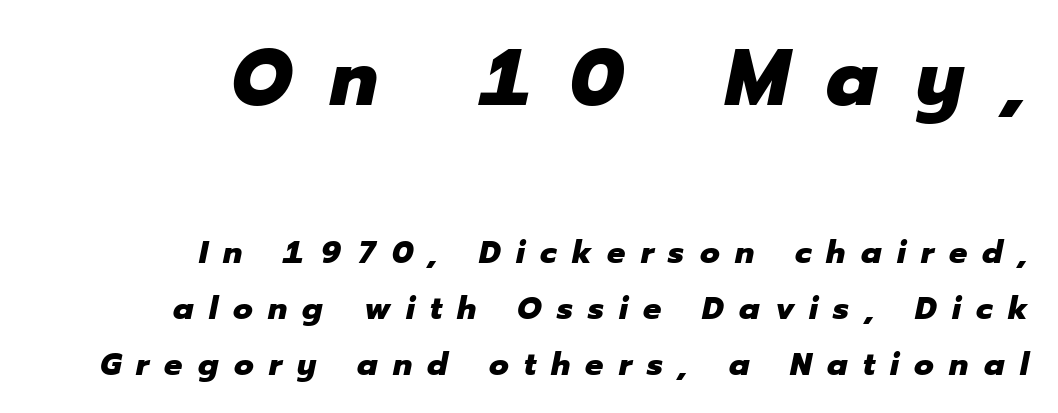
The image shows 80 px heavy type, italic (leaning right); set right-aligned, line spacing 1.74x, unusually wide letter spacing (+0.48 em), not underlined; the first (top) block is 2.5x larger; low stroke contrast and a medium x-height.
